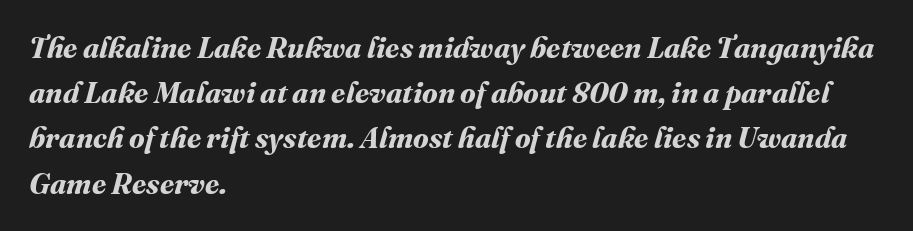
The image shows 29 px bold type; set left-aligned, normal line spacing (1.56x), normal letter spacing, not underlined; medium stroke contrast and a medium x-height.
